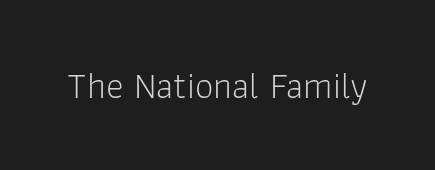
Unmarked baselines from the first word to the last. This is not heavy type; no bold has been used. The font's upright variant was chosen for this text. There is no visible air inserted between adjacent glyphs. These lines are rendered in a variable-pitch font. The characters display no serif detailing; their extremities are plain.
